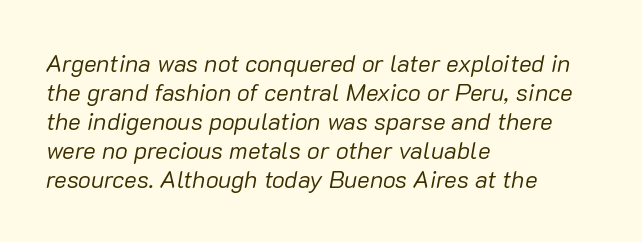
Q: Is the text bold? A: No.
Q: Is the text italic (slanted)? A: Yes, it leans right by about 10 degrees.
Q: Is the text underlined? A: No.
Q: How is the paragraph aligned? A: Left-aligned.
Q: Is the spacing between letters normal or unusually wide? A: Normal.
